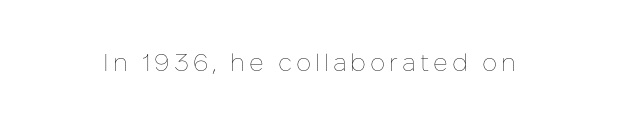
Q: Is the text bold? A: No.
Q: Is the text italic (slanted)? A: No, it is upright.
Q: Is the text underlined? A: No.
